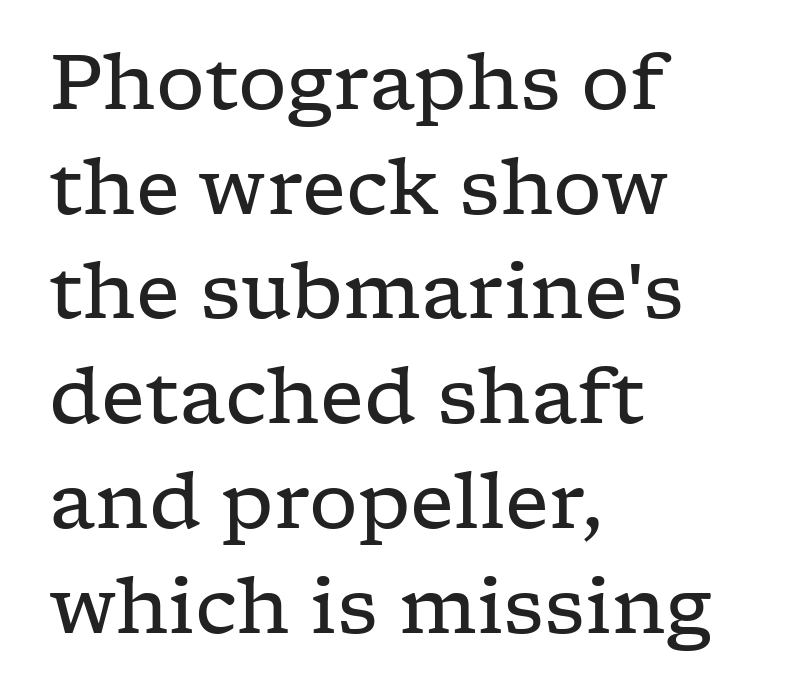
Q: Is the text bold? A: No.
Q: Is the text italic (slanted)? A: No, it is upright.
Q: Is the typeface a serif or a sans-serif typeface? A: Serif.
Q: Is the text underlined? A: No.
Q: How is the paragraph aligned? A: Left-aligned.
Q: Is the spacing between letters normal or unusually wide? A: Normal.
Q: Is the spacing between lines tight, normal or loose? A: Normal.
Q: Width (condensed, normal, or wide)? A: Wide.
Q: Stroke contrast? A: Low.
Q: x-height? A: Medium.
Q: Monospaced? A: No.
